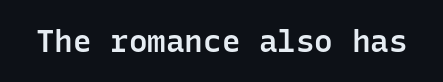
{"serif": "no", "italic": "no", "bold": "semi", "weight": "semibold", "width": "normal", "stroke_contrast": "low", "x_height": "medium", "monospaced": "yes", "underline": "no", "letter_spacing": "normal", "letter_spacing_em": 0.0, "glyph_px": 31}
